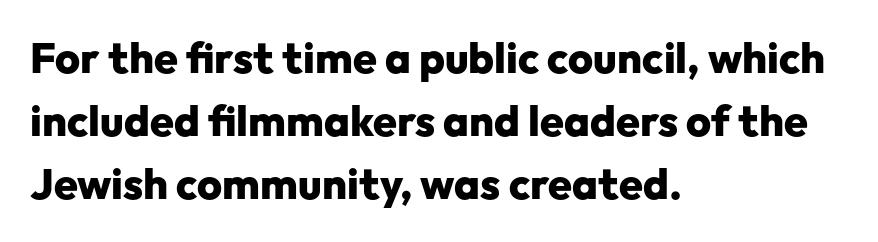
{"serif": "no", "italic": "no", "bold": "yes", "weight": "heavy", "width": "normal", "stroke_contrast": "low", "x_height": "medium", "monospaced": "no", "underline": "no", "align": "left", "line_spacing": "normal", "line_spacing_ratio": 1.47, "letter_spacing": "normal", "letter_spacing_em": 0.0, "glyph_px": 43}
